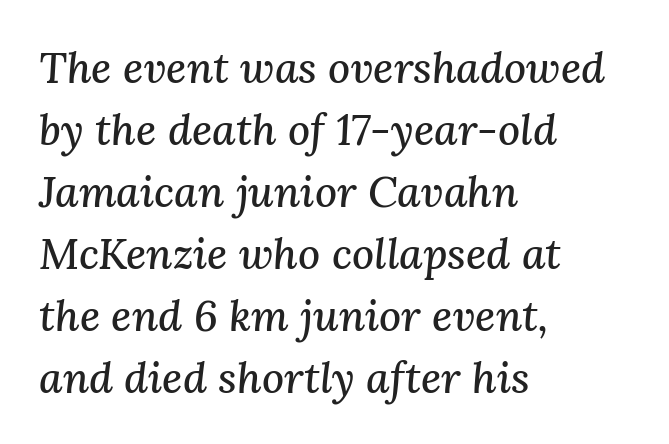
The image shows 43 px serif type, italic (leaning right); set left-aligned, normal line spacing (1.44x), normal letter spacing, not underlined; medium stroke contrast and a medium x-height.
